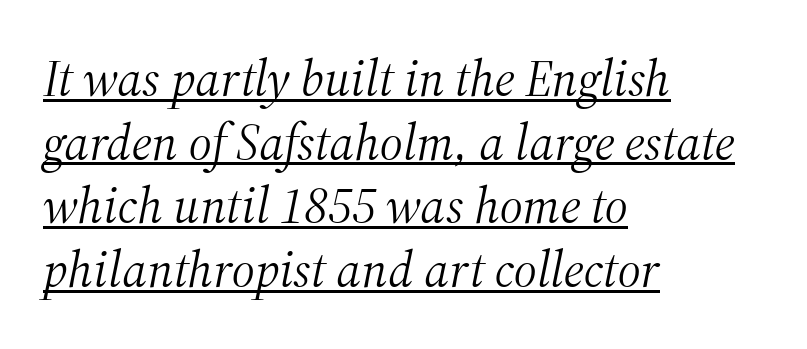
The image shows 51 px light serif type, italic (leaning right); set left-aligned, normal line spacing (1.25x), normal letter spacing, underlined; medium stroke contrast and a medium x-height.
